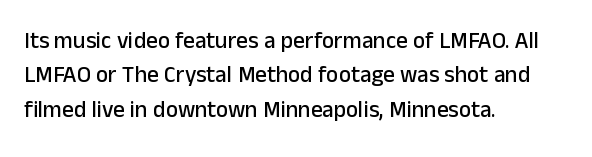
Q: Is the text italic (slanted)? A: No, it is upright.
Q: Is the text underlined? A: No.
Q: How is the paragraph aligned? A: Left-aligned.
Q: Is the spacing between letters normal or unusually wide? A: Normal.
Q: Is the spacing between lines tight, normal or loose? A: Normal.
